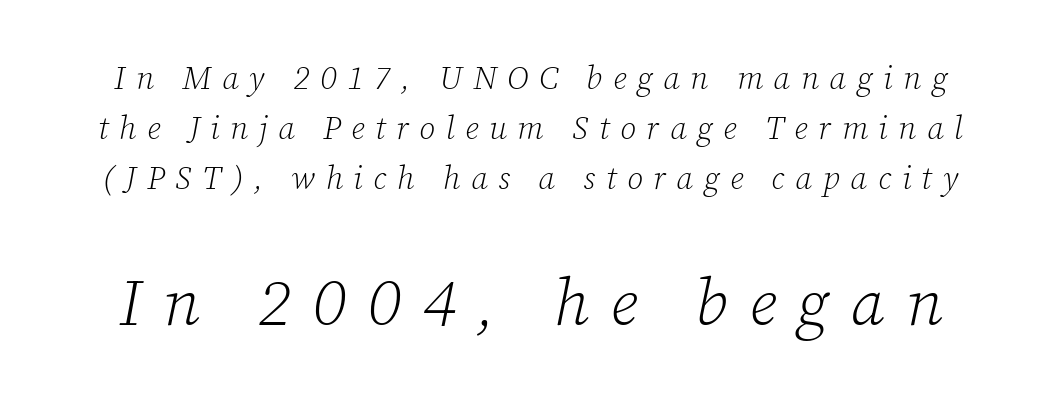
The foot of each line stays bare and open. Check where the strokes stop: tiny serifs finish them off. The lines sit at an ordinary, default distance from one another. Emphasis-style slanted type is in use. No chunkiness to these letters — they're not bold. The face used here is proportionally spaced, like ordinary book or web type.
